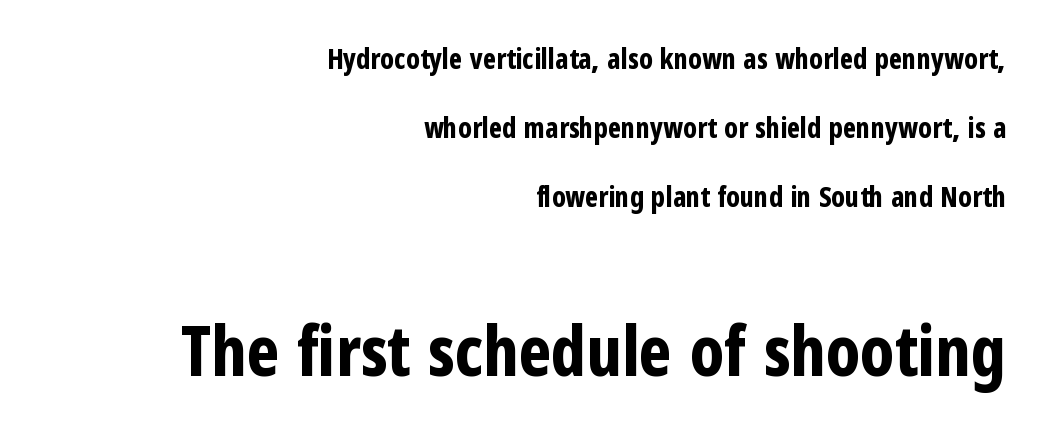
{"serif": "no", "italic": "no", "bold": "yes", "weight": "bold", "width": "condensed", "stroke_contrast": "low", "x_height": "medium", "monospaced": "no", "underline": "no", "align": "right", "line_spacing": "loose", "line_spacing_ratio": 2.47, "letter_spacing": "normal", "letter_spacing_em": 0.0, "larger_block": "second", "size_ratio": 2.46, "glyph_px": 69}
